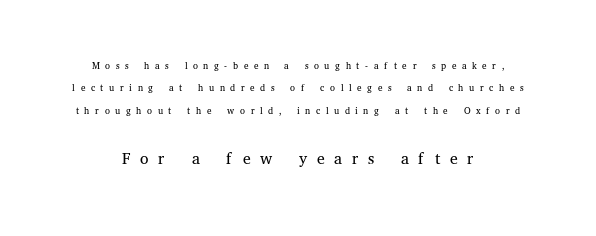
Which of the two is more prominent by size? The second, at the bottom. A typesetter would mark this as roman, not italic. Honestly, there is no underline to notice here at all. The setting favours the middle, as headings and verse often do.
